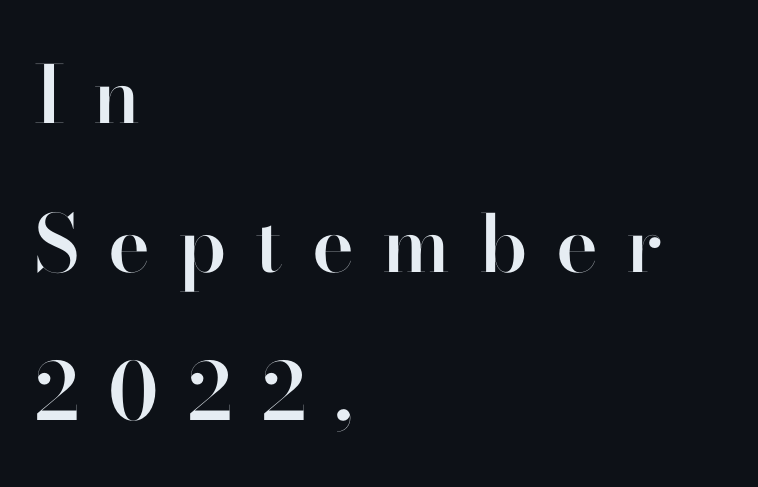
The image shows 79 px semibold sans-serif type, upright; set left-aligned, line spacing 1.88x, unusually wide letter spacing (+0.36 em), not underlined; high stroke contrast and a small x-height.
